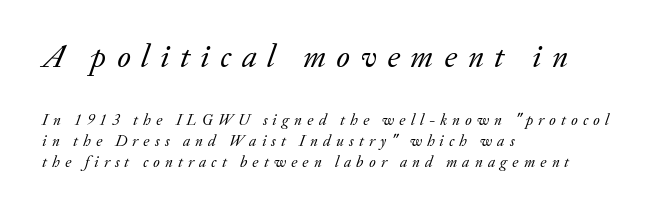
{"serif": "yes", "italic": "yes", "lean": "right", "slant_degrees": 20, "bold": "no", "weight": "regular", "width": "normal", "stroke_contrast": "low", "x_height": "small", "monospaced": "no", "underline": "no", "align": "left", "line_spacing": "normal", "line_spacing_ratio": 1.31, "letter_spacing": "wide", "letter_spacing_em": 0.32, "larger_block": "first", "size_ratio": 2.06, "glyph_px": 33}
